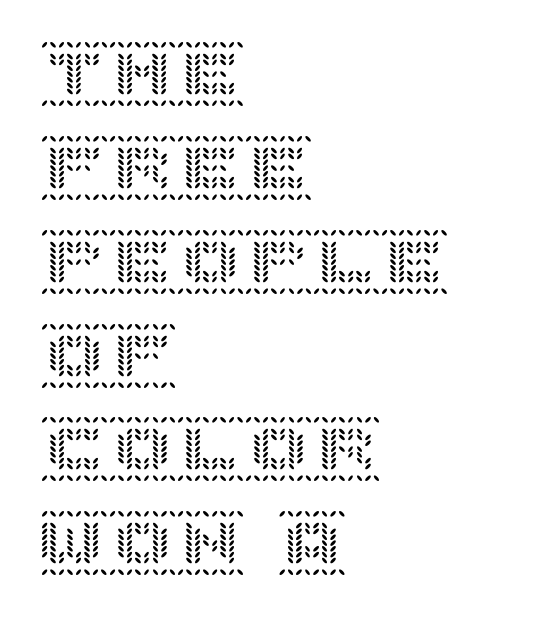
The image shows 68 px text type, upright; set left-aligned, normal line spacing (1.38x), normal letter spacing, not underlined; a large x-height.
